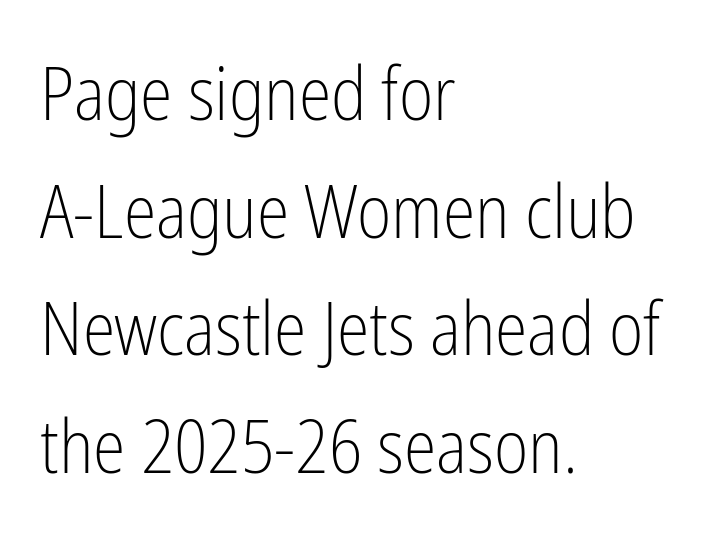
The image shows 74 px light, condensed sans-serif type, upright; set left-aligned, normal line spacing (1.59x), normal letter spacing, not underlined; low stroke contrast and a medium x-height.
